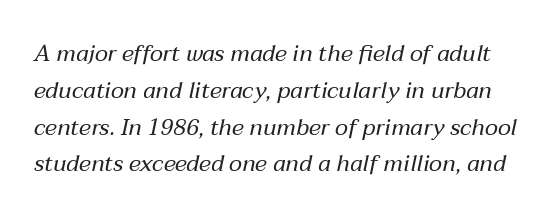
Words appear dense and cohesive because spacing is normal. This reads as an unemphasized weight, regular at the heaviest. These lines were composed using italics. Baseline-to-baseline distance is the conventional proportion of letter height. Letters rest on an invisible, unmarked baseline.
